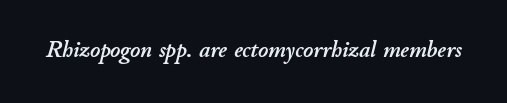
{"italic": "yes", "lean": "right", "slant_degrees": 11, "underline": "no", "letter_spacing": "normal", "letter_spacing_em": 0.0, "glyph_px": 24}
